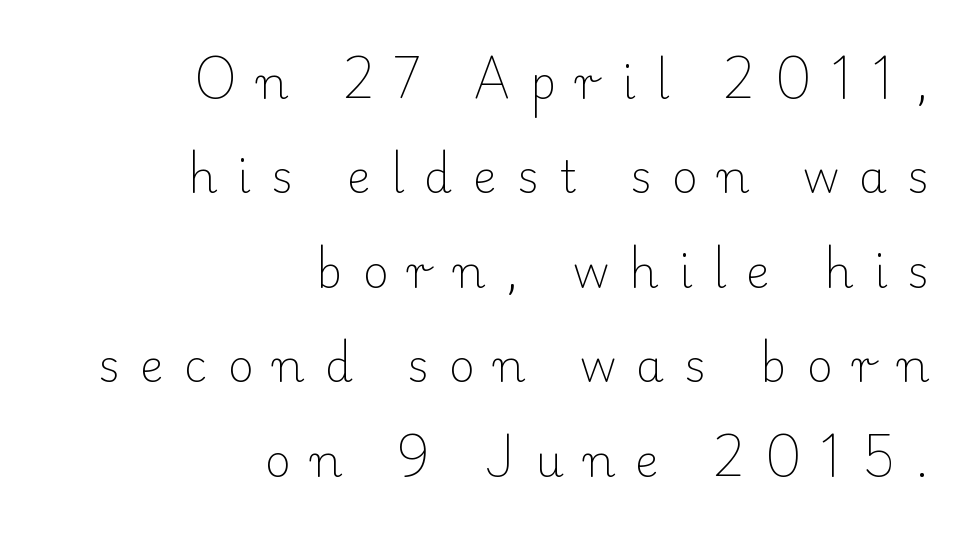
{"serif": "yes", "italic": "no", "bold": "no", "weight": "light", "width": "normal", "stroke_contrast": "low", "x_height": "small", "monospaced": "no", "underline": "no", "align": "right", "line_spacing": "loose", "line_spacing_ratio": 2.1, "letter_spacing": "wide", "letter_spacing_em": 0.45, "glyph_px": 45}
